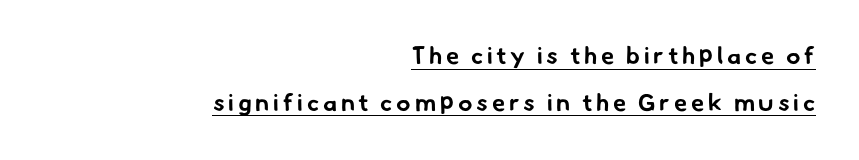
{"bold": "yes", "underline": "yes", "align": "right", "line_spacing": "loose", "line_spacing_ratio": 1.94, "glyph_px": 24}
